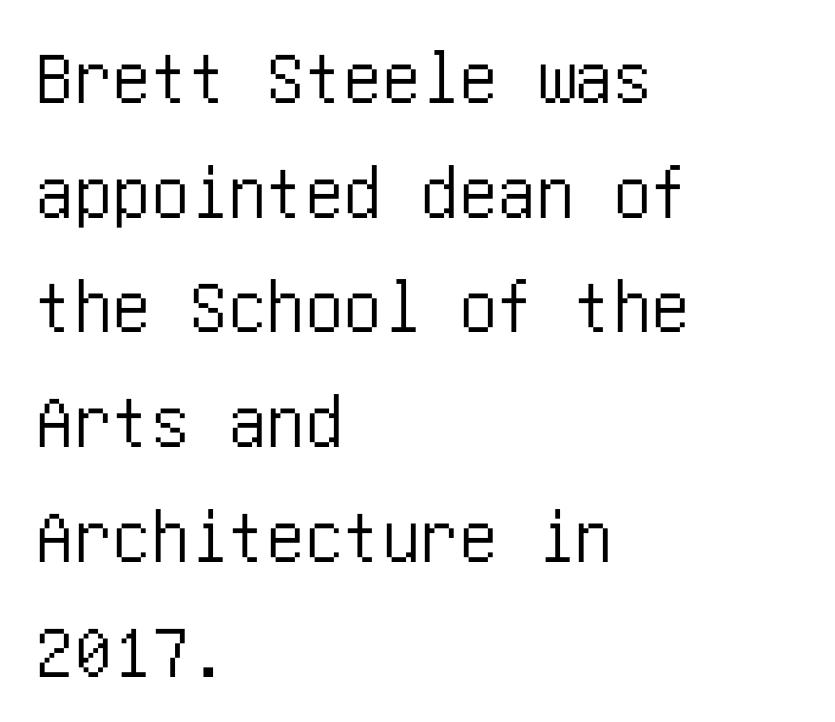
The setting favours the left margin, as ordinary paragraphs usually do. When letters stand straight like this, we call the style roman or upright. Descender tails drop into unmarked territory. Here the glyphs are tracked normally, forming tight word shapes. Vertical spacing — default.
